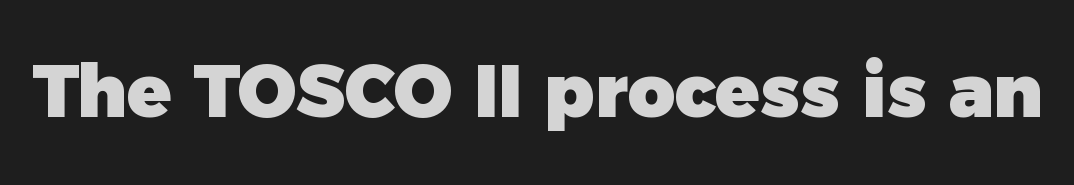
The image shows 73 px heavy sans-serif type; set normal letter spacing, not underlined; a medium x-height.
